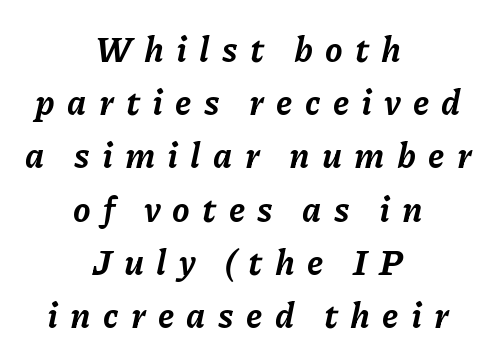
{"italic": "yes", "lean": "right", "slant_degrees": 11, "bold": "yes", "weight": "bold", "width": "normal", "stroke_contrast": "low", "x_height": "medium", "monospaced": "no", "underline": "no", "align": "center", "line_spacing": "normal", "line_spacing_ratio": 1.52, "letter_spacing": "wide", "letter_spacing_em": 0.35, "glyph_px": 35}
